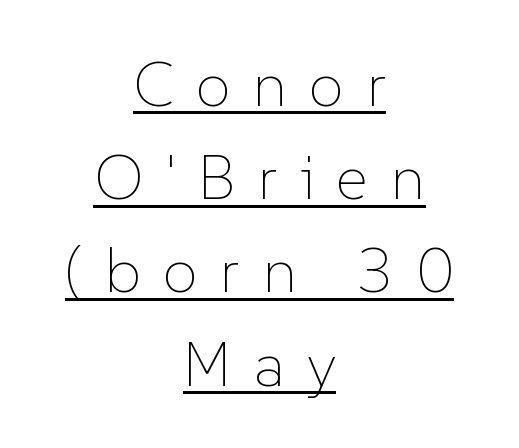
The image shows 63 px thin type, upright; set centered, normal line spacing (1.48x), unusually wide letter spacing (+0.35 em), underlined; low stroke contrast and a medium x-height.
